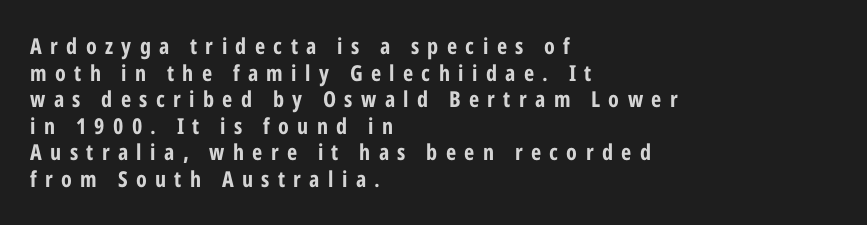
The image shows 22 px bold type, upright; set left-aligned, line spacing 1.21x, unusually wide letter spacing (+0.38 em), not underlined.
